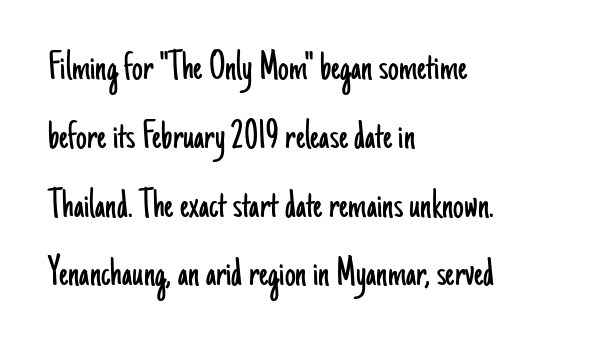
The image shows 43 px light, condensed sans-serif type, upright; set left-aligned, normal line spacing (1.6x), normal letter spacing, not underlined; low stroke contrast and a small x-height.
